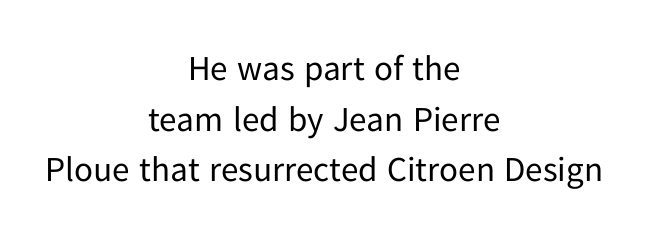
Q: Is the text bold? A: No.
Q: Is the text italic (slanted)? A: No, it is upright.
Q: Is the typeface a serif or a sans-serif typeface? A: Sans-serif.
Q: Is the text underlined? A: No.
Q: How is the paragraph aligned? A: Centered.
Q: Is the spacing between letters normal or unusually wide? A: Normal.
Q: Is the spacing between lines tight, normal or loose? A: Normal.
Q: Width (condensed, normal, or wide)? A: Normal.
Q: Stroke contrast? A: Low.
Q: x-height? A: Medium.
Q: Monospaced? A: No.
